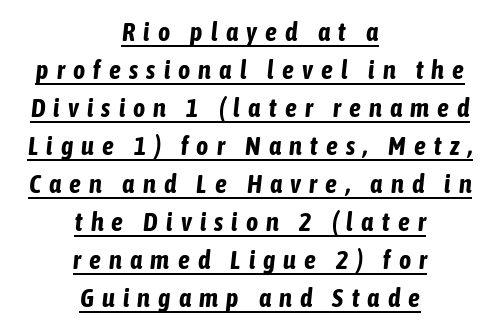
Q: Is the text bold? A: Yes.
Q: Is the text italic (slanted)? A: Yes, it leans right by about 6 degrees.
Q: Is the text underlined? A: Yes.
Q: How is the paragraph aligned? A: Centered.
Q: Is the spacing between letters normal or unusually wide? A: Unusually wide.
Q: Is the spacing between lines tight, normal or loose? A: Normal.
